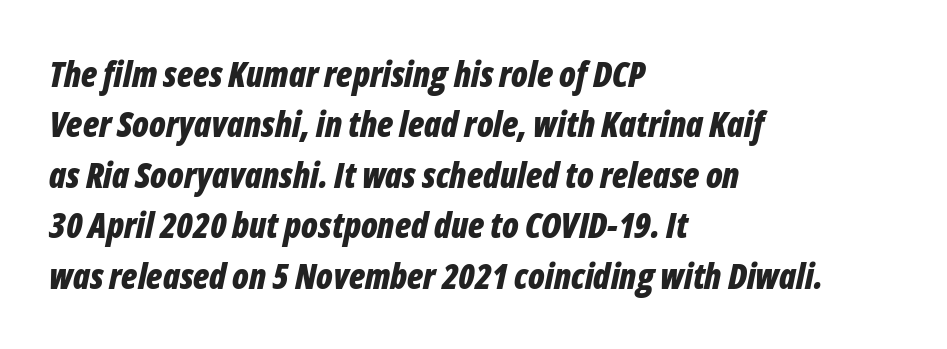
The image shows 35 px bold, condensed type, italic (leaning right); set left-aligned, normal line spacing (1.44x), normal letter spacing, not underlined; low stroke contrast and a medium x-height.
